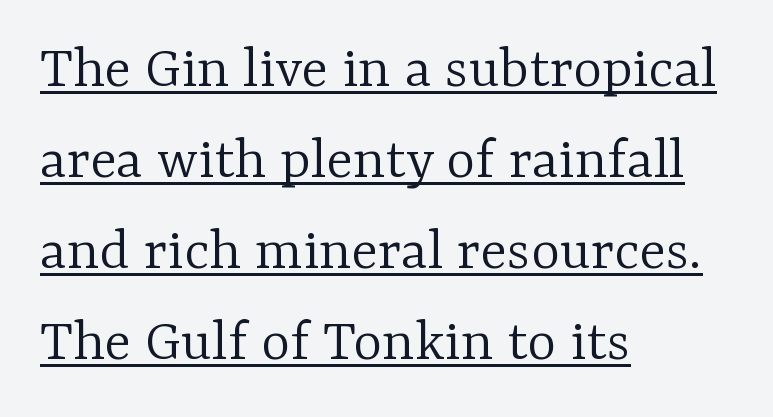
Every word sits above its own underline. Vertical strokes here are truly vertical. Character widths vary here, with narrow letters taking less room than wide ones. Whoever set this chose a conventional vertical rhythm. Each word holds together tightly as a unit, with standard inter-letter gaps.
